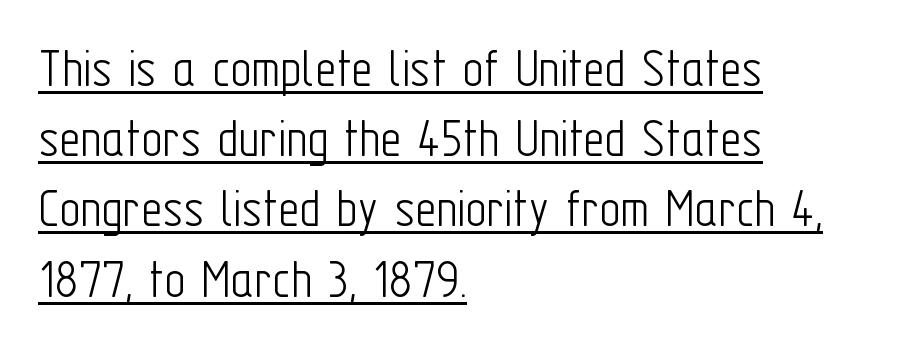
Q: Is the text bold? A: No.
Q: Is the text italic (slanted)? A: No, it is upright.
Q: Is the typeface a serif or a sans-serif typeface? A: Sans-serif.
Q: Is the text underlined? A: Yes.
Q: How is the paragraph aligned? A: Left-aligned.
Q: Is the spacing between letters normal or unusually wide? A: Normal.
Q: Width (condensed, normal, or wide)? A: Condensed.
Q: Stroke contrast? A: Low.
Q: x-height? A: Medium.
Q: Monospaced? A: No.
